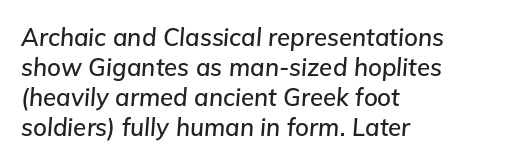
Q: Is the text italic (slanted)? A: Yes, it leans right by about 5 degrees.
Q: Is the text underlined? A: No.
Q: How is the paragraph aligned? A: Left-aligned.
Q: Is the spacing between letters normal or unusually wide? A: Normal.
Q: Is the spacing between lines tight, normal or loose? A: Normal.
